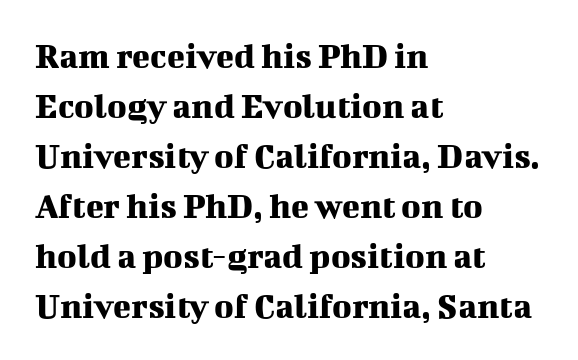
The image shows 37 px serif type, upright; set left-aligned, normal line spacing (1.35x), normal letter spacing, not underlined; medium stroke contrast and a medium x-height.
